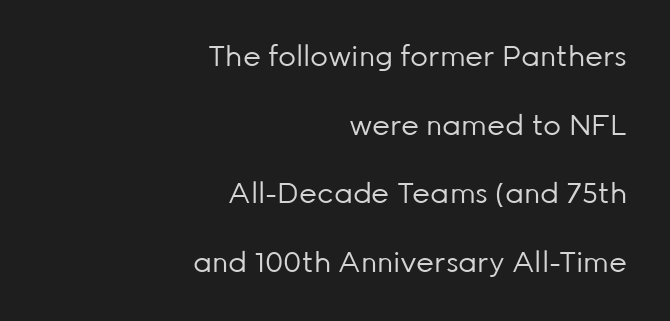
Where is the straight margin? On the right. Is the type heavy? It reads as light-to-regular instead. Nobody touched the tracking dial on this one. Anything drawn beneath the words? Only blank space.
